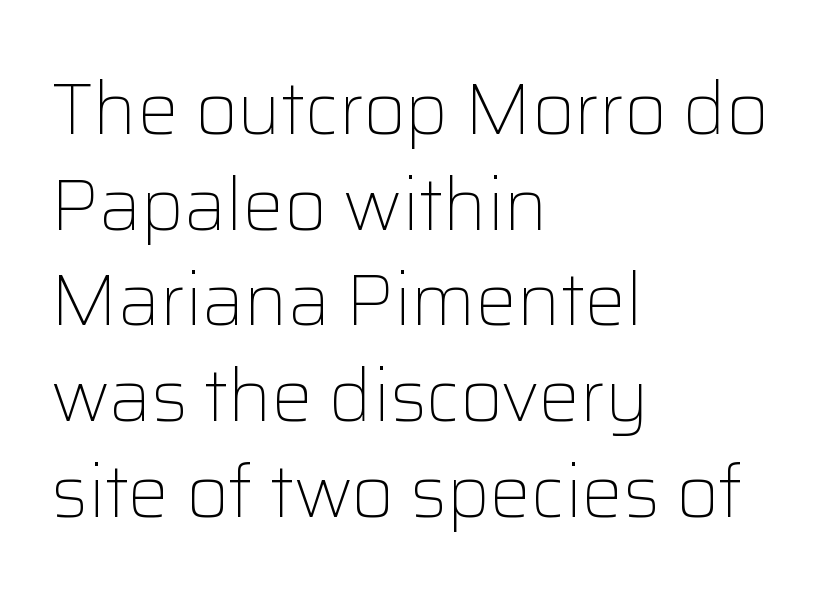
Q: Is the text bold? A: No.
Q: Is the text italic (slanted)? A: No, it is upright.
Q: Is the typeface a serif or a sans-serif typeface? A: Sans-serif.
Q: Is the text underlined? A: No.
Q: How is the paragraph aligned? A: Left-aligned.
Q: Is the spacing between letters normal or unusually wide? A: Normal.
Q: Is the spacing between lines tight, normal or loose? A: Normal.
Q: Width (condensed, normal, or wide)? A: Normal.
Q: Stroke contrast? A: Low.
Q: x-height? A: Medium.
Q: Monospaced? A: No.
